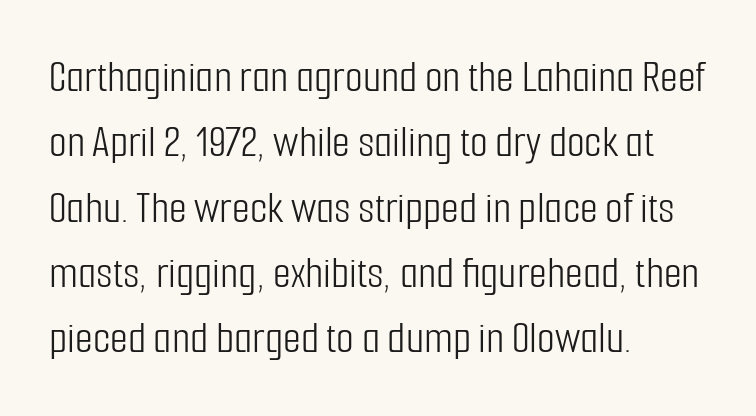
The image shows 46 px light, condensed sans-serif type, upright; set left-aligned, normal line spacing (1.42x), normal letter spacing, not underlined; low stroke contrast and a medium x-height.
